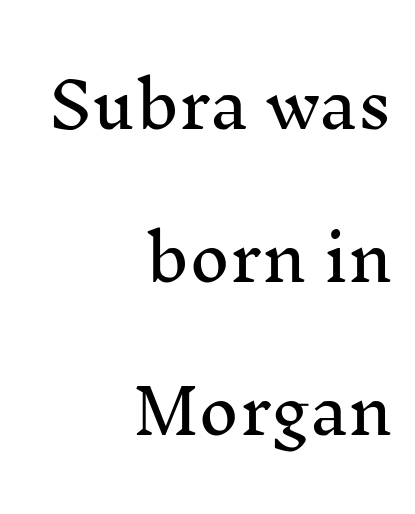
The font family rendered here belongs to the serif group. Teacher's note: observe the even right margin — that is flush-right alignment. This sample has the flowing, uneven cadence of proportional lettering. The letters stand upright; this is a roman face.
